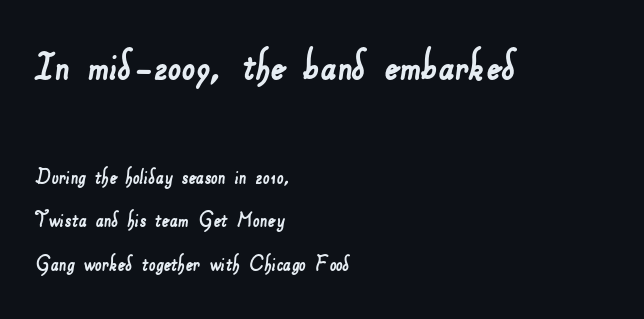
The text was rendered using a sans face with plain stroke endings. A student would call this left alignment; a typographer would say flush left, rag right. Two sizes are in play, and the larger belongs to the first block. Glance below the letters and you will spot only blank space.
